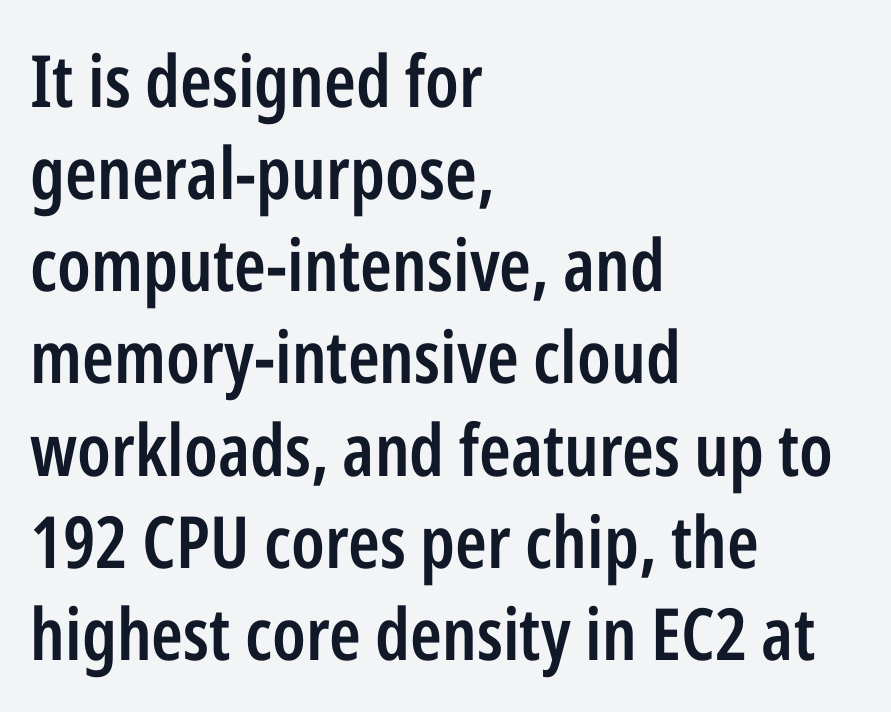
{"serif": "no", "italic": "no", "bold": "semi", "weight": "semibold", "width": "condensed", "stroke_contrast": "low", "x_height": "medium", "monospaced": "no", "underline": "no", "align": "left", "line_spacing": "normal", "line_spacing_ratio": 1.28, "letter_spacing": "normal", "letter_spacing_em": 0.0, "glyph_px": 72}
